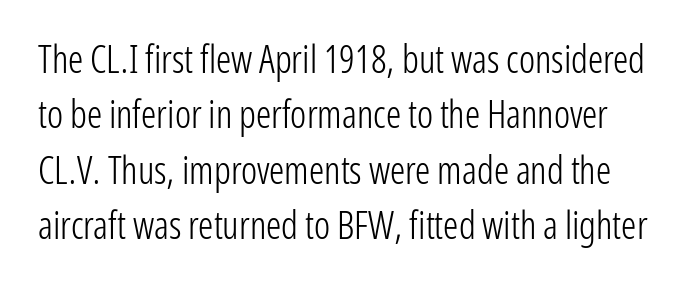
The image shows 38 px light, condensed sans-serif type, upright; set normal line spacing (1.46x), normal letter spacing, not underlined; low stroke contrast and a medium x-height.
